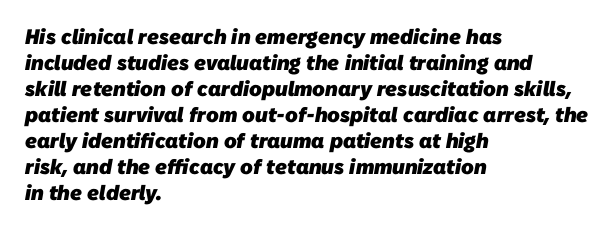
Q: Is the text bold? A: Yes.
Q: Is the text underlined? A: No.
Q: How is the paragraph aligned? A: Left-aligned.
Q: Is the spacing between letters normal or unusually wide? A: Normal.
